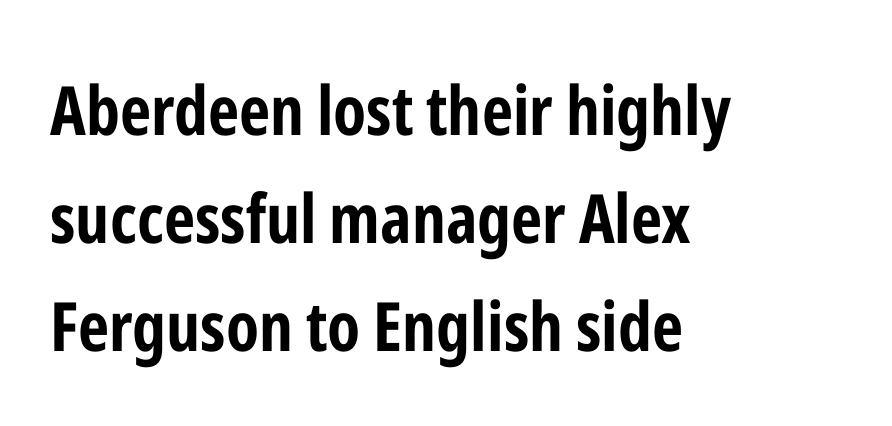
The image shows 68 px bold, condensed sans-serif type, upright; set left-aligned, normal line spacing (1.59x), normal letter spacing, not underlined; low stroke contrast and a medium x-height.
